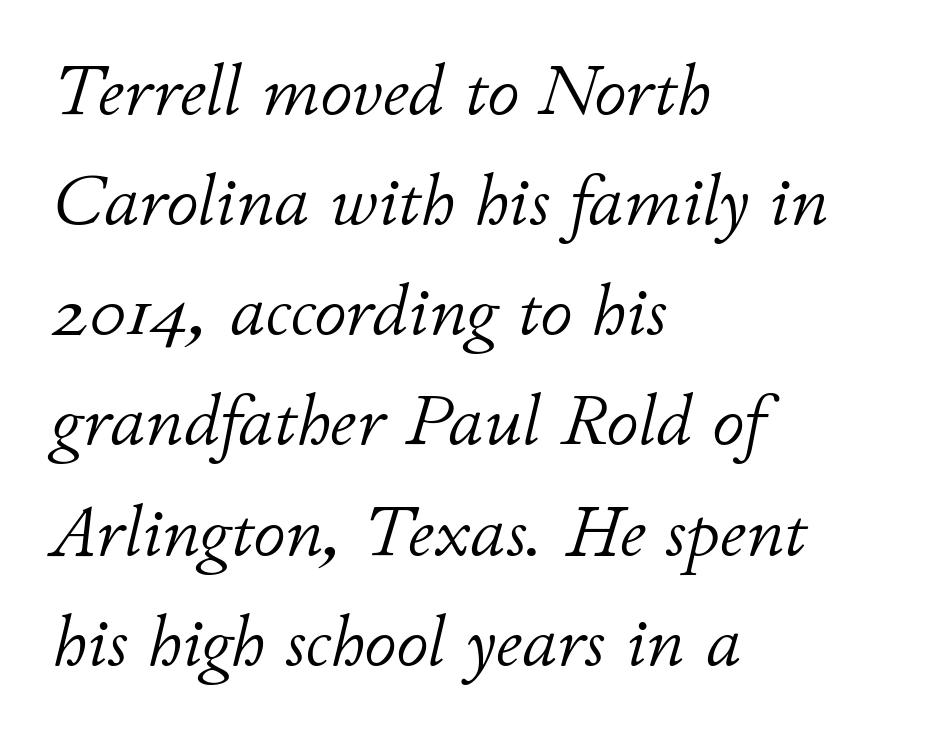
The image shows 72 px light type, italic (leaning right); set left-aligned, normal line spacing (1.53x), normal letter spacing, not underlined; low stroke contrast and a small x-height.
